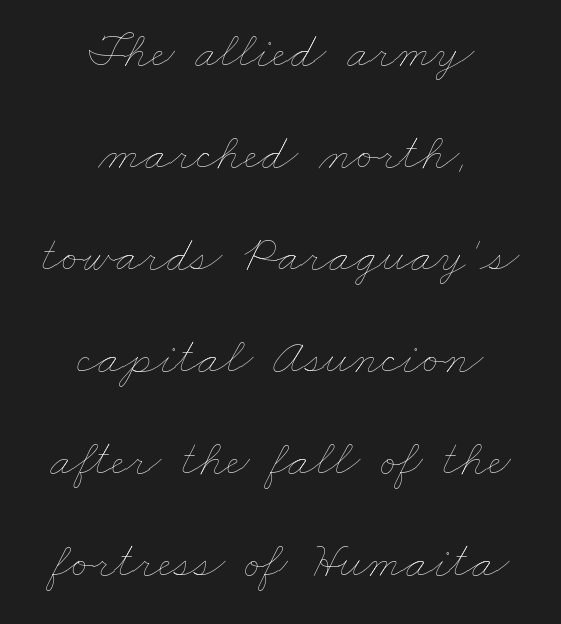
{"bold": "no", "weight": "thin", "width": "wide", "stroke_contrast": "low", "x_height": "small", "monospaced": "no", "underline": "no", "align": "center", "line_spacing": "loose", "line_spacing_ratio": 2.0, "letter_spacing": "normal", "letter_spacing_em": 0.0, "glyph_px": 51}
